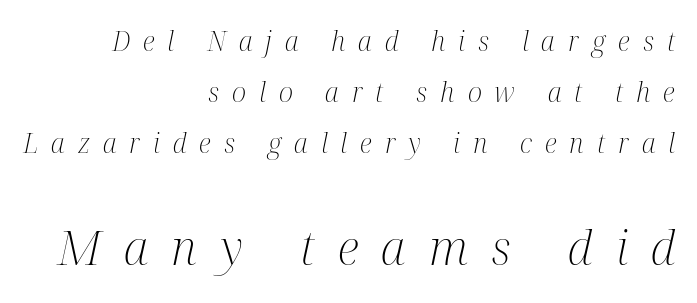
Lines of text with bare space underneath. Bold? No — there's no thickening of the strokes. An italicized treatment has been applied to the whole sample. You can tell from the footed stems that serif type was used. The letters in the lower block stand taller than those in the block above.
